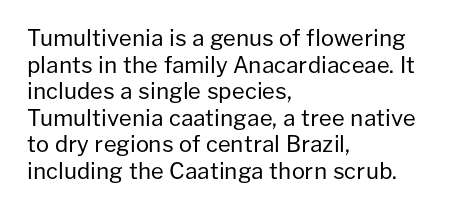
Q: Is the text bold? A: No.
Q: Is the text italic (slanted)? A: No, it is upright.
Q: Is the text underlined? A: No.
Q: How is the paragraph aligned? A: Left-aligned.
Q: Is the spacing between letters normal or unusually wide? A: Normal.
